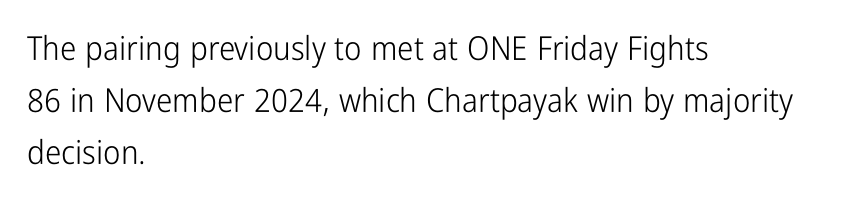
The image shows 33 px light, condensed sans-serif type, upright; set left-aligned, normal line spacing (1.58x), normal letter spacing, not underlined; low stroke contrast and a medium x-height.
